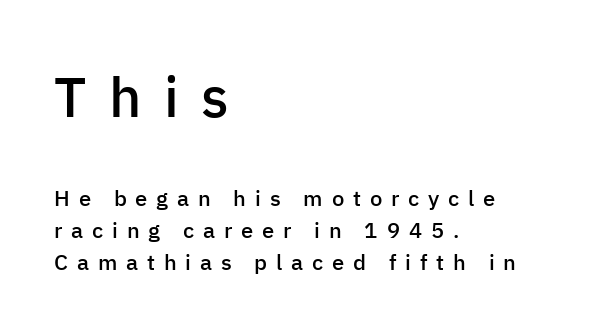
The image shows 56 px semibold sans-serif type, upright; set left-aligned, normal line spacing (1.46x), unusually wide letter spacing (+0.4 em), not underlined; the first (top) block is 2.55x larger; low stroke contrast and a medium x-height.
